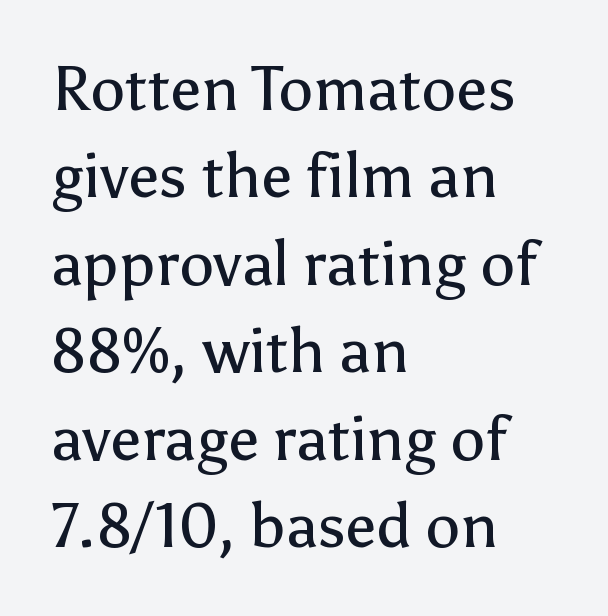
The image shows 62 px regular-weight sans-serif type, upright; set left-aligned, normal line spacing (1.41x), normal letter spacing, not underlined; low stroke contrast and a medium x-height.
